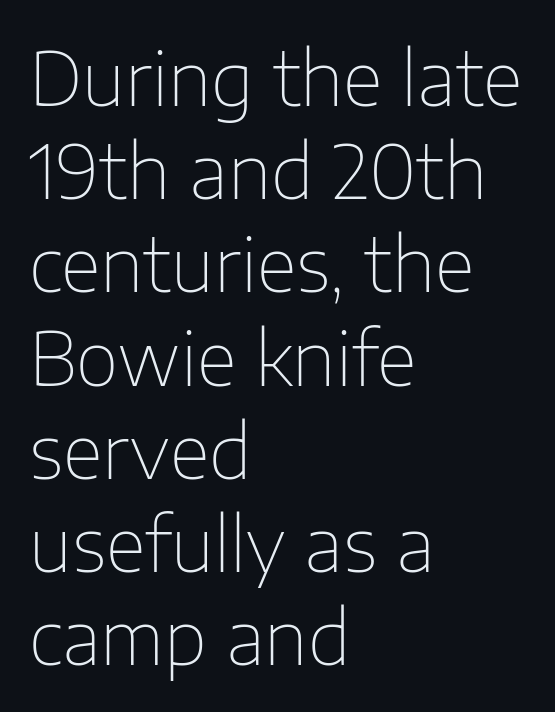
The rag falls on the right side of this text block. The characters display no serif detailing; their extremities are plain. The axis of the letterforms is exactly vertical. You could not count columns in this text — the font is proportionally spaced. Words appear dense and cohesive because spacing is normal. Does the leading feel generous? No, just average.
